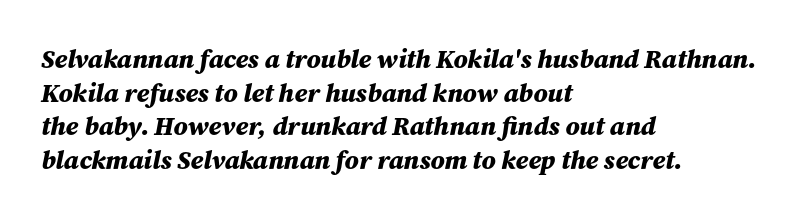
{"italic": "yes", "lean": "right", "slant_degrees": 12, "bold": "yes", "underline": "no", "align": "left", "line_spacing": "normal", "line_spacing_ratio": 1.29, "letter_spacing": "normal", "letter_spacing_em": 0.0, "glyph_px": 26}
